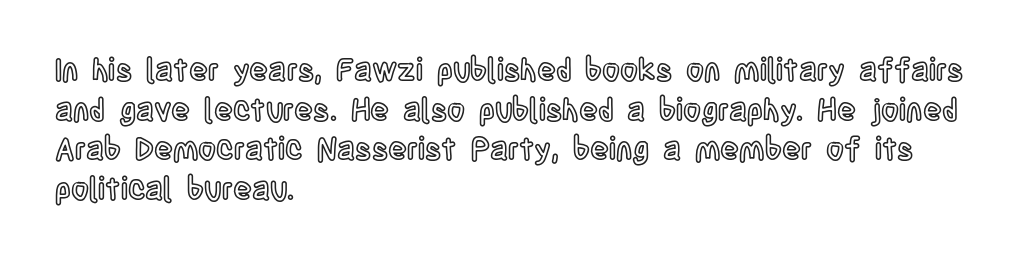
You could call the tracking neutral — neither tight nor loose. Vertically, the passage feels balanced, rows spaced as you'd expect. Visually the block forms a straight wall on the left and a jagged coastline on the right. You could not count columns in this text — the font is proportionally spaced. Descender tails drop into unmarked territory.
